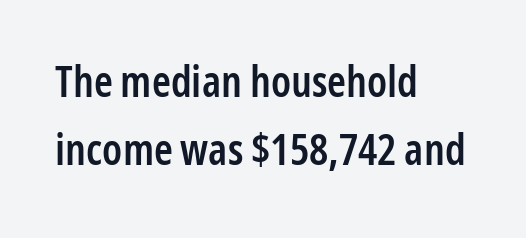
{"serif": "no", "italic": "no", "bold": "semi", "weight": "semibold", "width": "condensed", "stroke_contrast": "low", "x_height": "medium", "monospaced": "no", "underline": "no", "align": "left", "line_spacing": "normal", "line_spacing_ratio": 1.57, "letter_spacing": "normal", "letter_spacing_em": 0.0, "glyph_px": 43}
